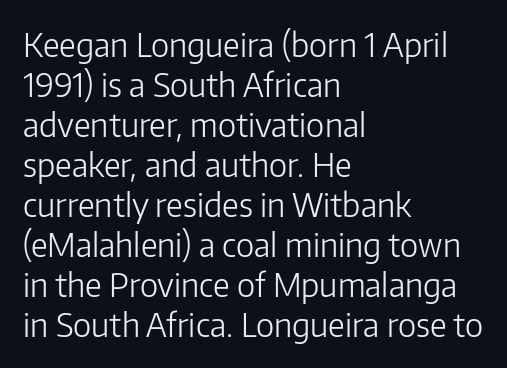
{"serif": "no", "italic": "no", "bold": "no", "weight": "light", "width": "normal", "stroke_contrast": "low", "x_height": "medium", "monospaced": "no", "underline": "no", "align": "left", "line_spacing_ratio": 1.21, "letter_spacing": "normal", "letter_spacing_em": 0.0, "glyph_px": 33}
